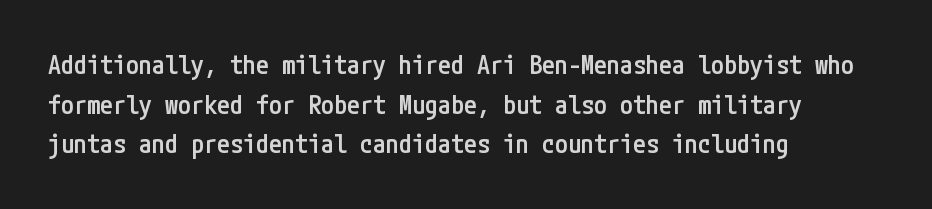
If you measured baseline to baseline, you'd find a middling distance. The typesetting leans somewhat heavy: a semibold. Which margin do the lines hug? The left one — the right edge is uneven. The font's upright variant was chosen for this text.
